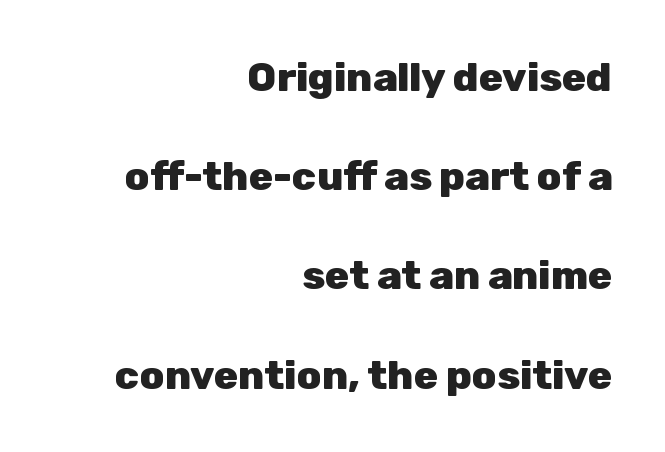
{"serif": "no", "italic": "no", "bold": "yes", "weight": "heavy", "width": "normal", "stroke_contrast": "low", "x_height": "medium", "monospaced": "no", "underline": "no", "align": "right", "line_spacing": "loose", "line_spacing_ratio": 2.48, "letter_spacing": "normal", "letter_spacing_em": 0.0, "glyph_px": 40}
